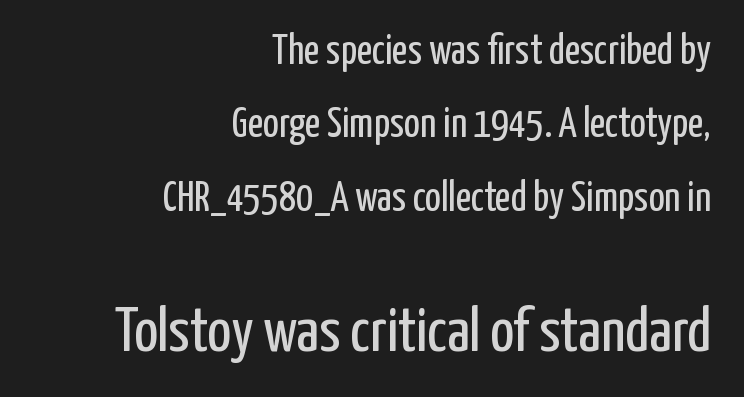
Which chunk is bigger? The second one — the bottom block dwarfs the top. Characters follow at the spacing the type designer built in. I'd call this a sans setting — the letters go barefoot. A typesetter would mark this as roman, not italic.
